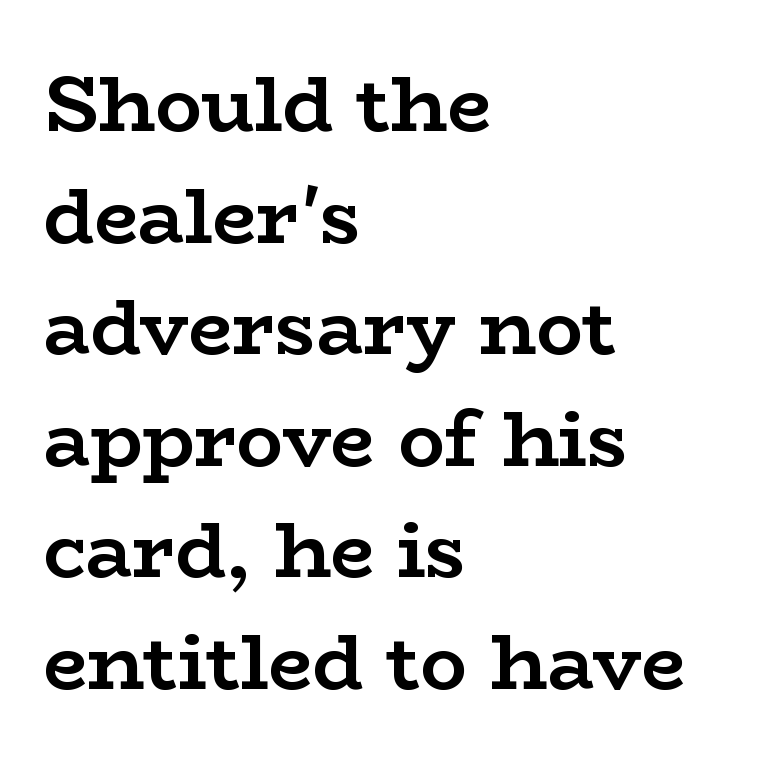
Strong, thick strokes mark this as bold type. The words here are not underlined. A classic flush-left, rag-right setting is used for this passage. Characters remain perfectly vertical along every line. Vertical spacing — default.
